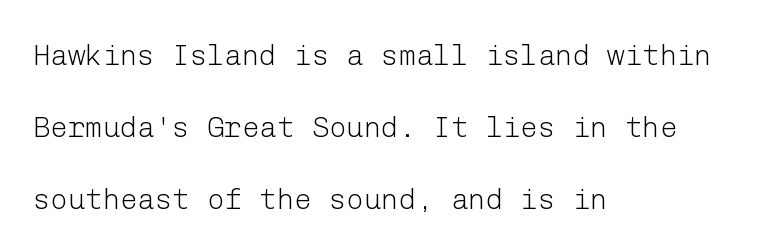
Each new line begins a long way beneath the previous one. Stems and bowls with no extra thickness — not bold. The characters display no serif detailing; their extremities are plain. The type sits square on the baseline with zero lean. Visually the block forms a straight wall on the left and a jagged coastline on the right. The string is rendered with underlining switched off.
